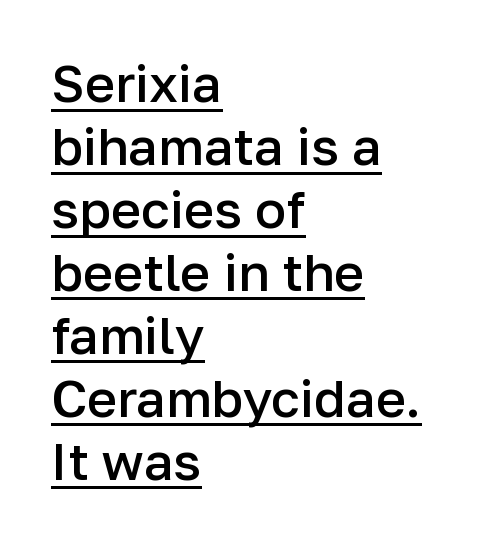
The image shows 52 px semibold sans-serif type, upright; set left-aligned, line spacing 1.21x, normal letter spacing, underlined; low stroke contrast and a medium x-height.
